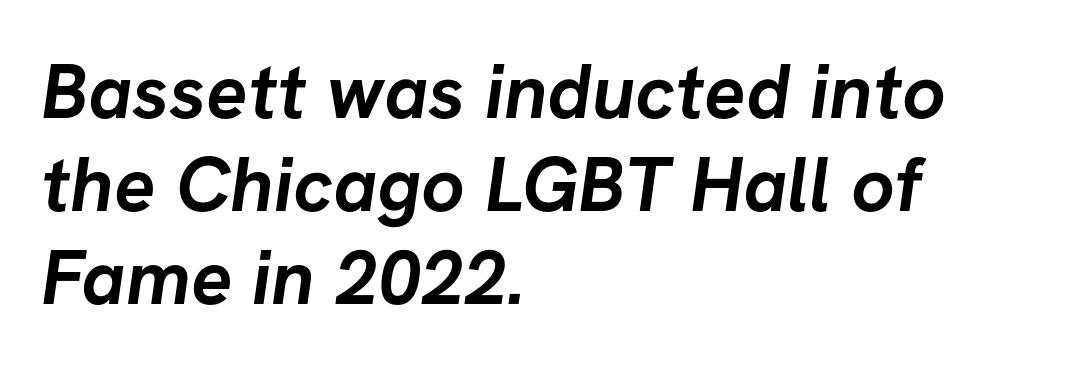
The image shows 77 px semibold sans-serif type; set left-aligned, line spacing 1.21x, normal letter spacing, not underlined; low stroke contrast and a medium x-height.
